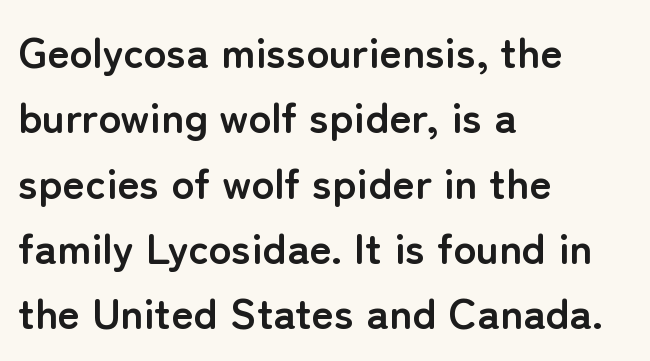
Q: Is the text bold? A: Yes.
Q: Is the text italic (slanted)? A: No, it is upright.
Q: Is the typeface a serif or a sans-serif typeface? A: Sans-serif.
Q: Is the text underlined? A: No.
Q: How is the paragraph aligned? A: Left-aligned.
Q: Is the spacing between letters normal or unusually wide? A: Normal.
Q: Is the spacing between lines tight, normal or loose? A: Normal.
Q: Width (condensed, normal, or wide)? A: Normal.
Q: Stroke contrast? A: Low.
Q: x-height? A: Medium.
Q: Monospaced? A: No.
